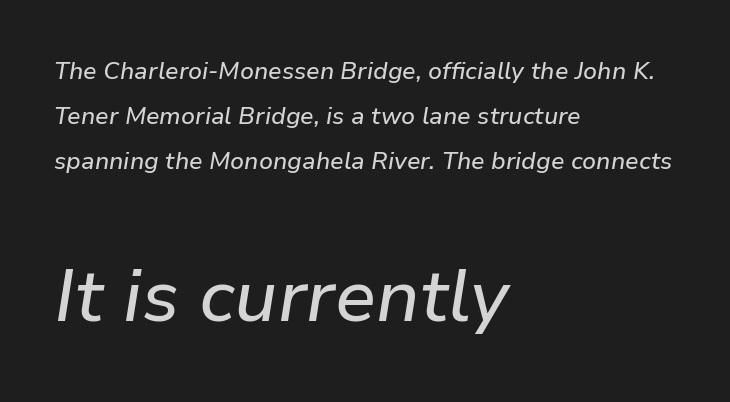
Q: Is the text italic (slanted)? A: Yes, it leans right by about 9 degrees.
Q: Is the text underlined? A: No.
Q: How is the paragraph aligned? A: Left-aligned.
Q: Is the spacing between letters normal or unusually wide? A: Normal.
Q: Which block of text is set in a larger size, the first (top) or the second (bottom)? A: The second (bottom) one.
Q: Width (condensed, normal, or wide)? A: Normal.
Q: Stroke contrast? A: Low.
Q: x-height? A: Medium.
Q: Monospaced? A: No.
